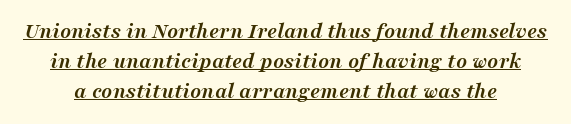
The image shows 23 px bold type, italic (leaning right); set normal line spacing (1.31x), normal letter spacing, underlined.
